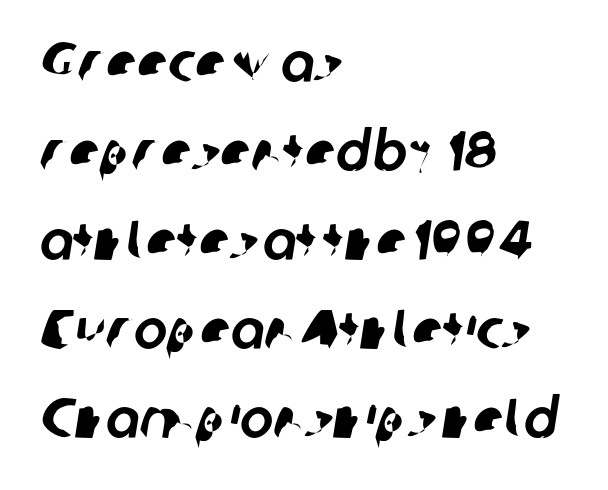
{"serif": "no", "width": "normal", "stroke_contrast": "low", "x_height": "medium", "monospaced": "no", "underline": "no", "align": "left", "line_spacing": "normal", "line_spacing_ratio": 1.59, "letter_spacing": "normal", "letter_spacing_em": 0.0, "glyph_px": 56}
